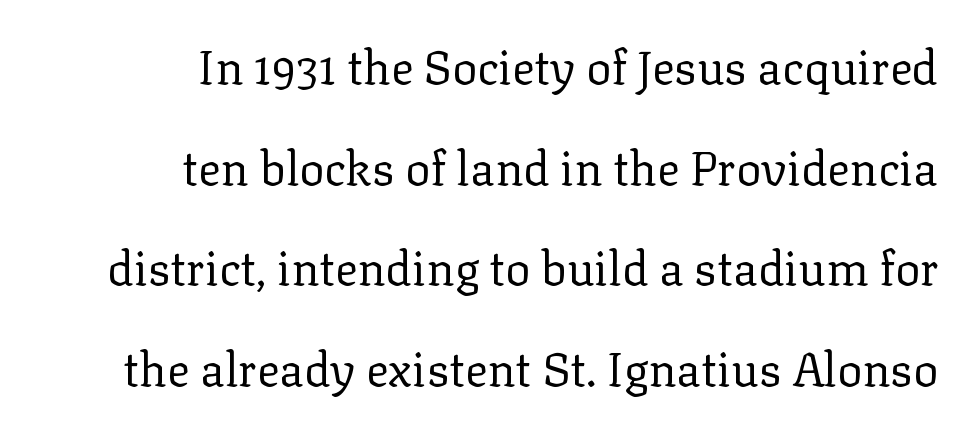
The image shows 47 px regular-weight serif type, upright; set right-aligned, loose line spacing (2.14x), normal letter spacing, not underlined; low stroke contrast and a medium x-height.
